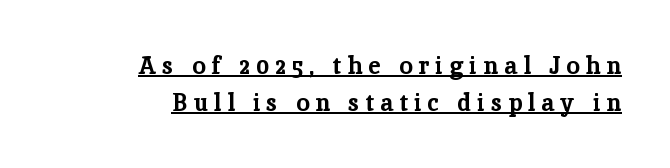
The image shows 24 px bold type, upright; set right-aligned, normal line spacing (1.54x), unusually wide letter spacing (+0.26 em), underlined.
